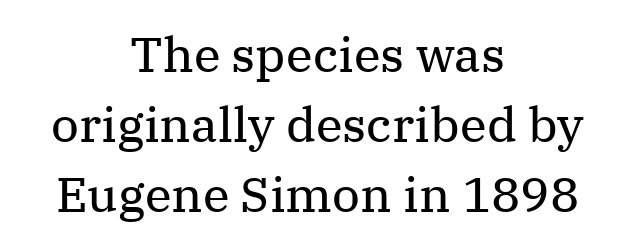
Q: Is the text bold? A: No.
Q: Is the text italic (slanted)? A: No, it is upright.
Q: Is the typeface a serif or a sans-serif typeface? A: Serif.
Q: Is the text underlined? A: No.
Q: How is the paragraph aligned? A: Centered.
Q: Is the spacing between letters normal or unusually wide? A: Normal.
Q: Is the spacing between lines tight, normal or loose? A: Normal.
Q: Width (condensed, normal, or wide)? A: Normal.
Q: Stroke contrast? A: Medium.
Q: x-height? A: Medium.
Q: Monospaced? A: No.
